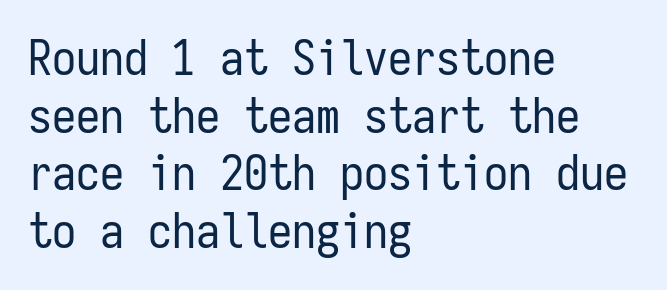
No letter is thick-stroked: the sample isn't bold. Fixed-width glyphs throughout — classic coding-font behaviour. Every stem runs plumb, perpendicular to the baseline. Grotesque or geometric, the face here clearly has no serifs.
